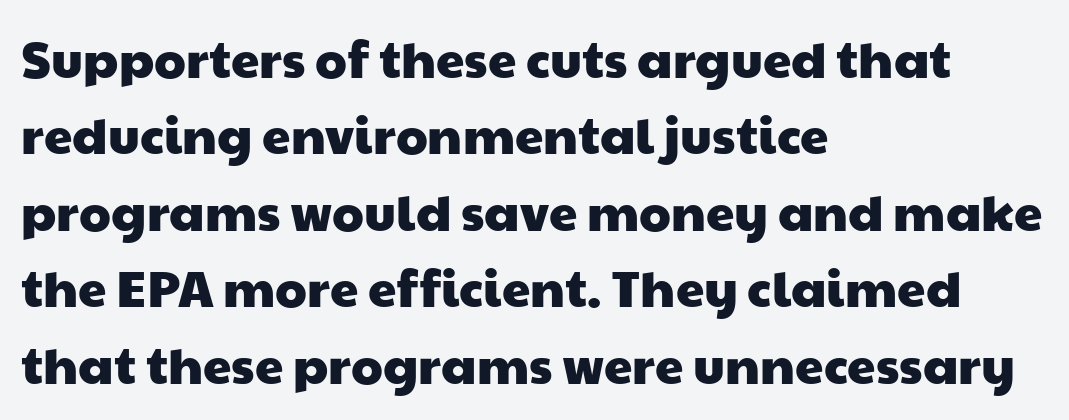
{"serif": "no", "width": "wide", "stroke_contrast": "low", "x_height": "medium", "monospaced": "no", "underline": "no", "align": "left", "line_spacing": "normal", "line_spacing_ratio": 1.5, "letter_spacing": "normal", "letter_spacing_em": 0.0, "glyph_px": 51}
